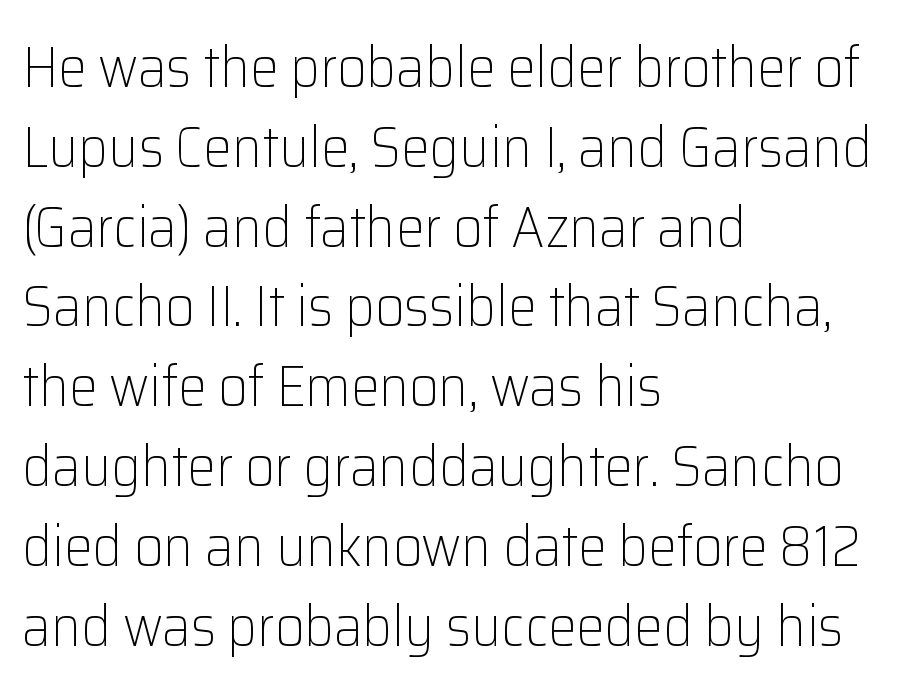
Q: Is the text bold? A: No.
Q: Is the text italic (slanted)? A: No, it is upright.
Q: Is the typeface a serif or a sans-serif typeface? A: Sans-serif.
Q: Is the text underlined? A: No.
Q: How is the paragraph aligned? A: Left-aligned.
Q: Is the spacing between letters normal or unusually wide? A: Normal.
Q: Is the spacing between lines tight, normal or loose? A: Normal.
Q: Width (condensed, normal, or wide)? A: Normal.
Q: Stroke contrast? A: Low.
Q: x-height? A: Medium.
Q: Monospaced? A: No.
